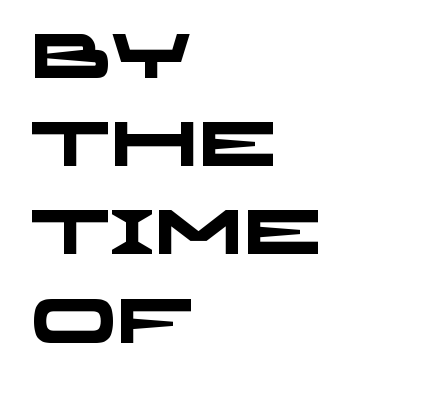
{"serif": "no", "bold": "yes", "weight": "heavy", "width": "wide", "stroke_contrast": "low", "x_height": "large", "monospaced": "no", "underline": "no", "align": "left", "line_spacing": "normal", "line_spacing_ratio": 1.4, "letter_spacing": "normal", "letter_spacing_em": 0.0, "glyph_px": 63}
